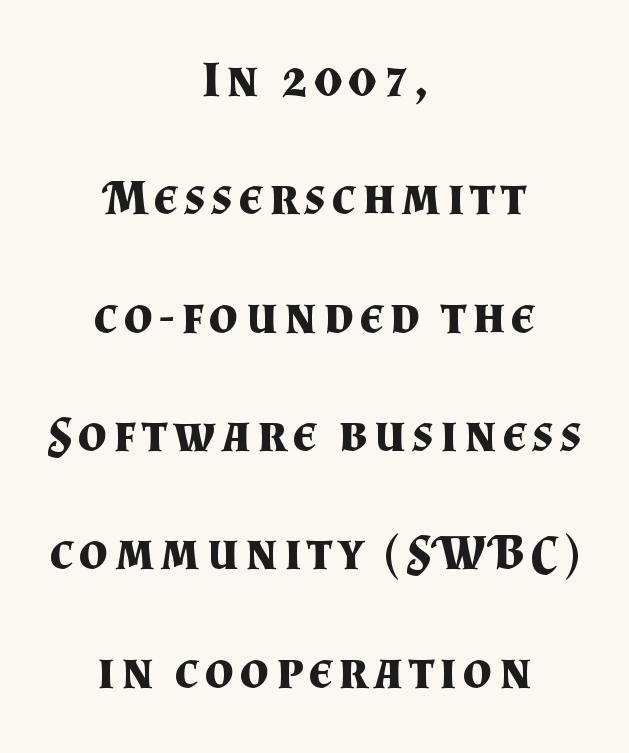
The image shows 51 px bold serif type, upright; set centered, loose line spacing (2.32x), not underlined; medium stroke contrast and a small x-height.
